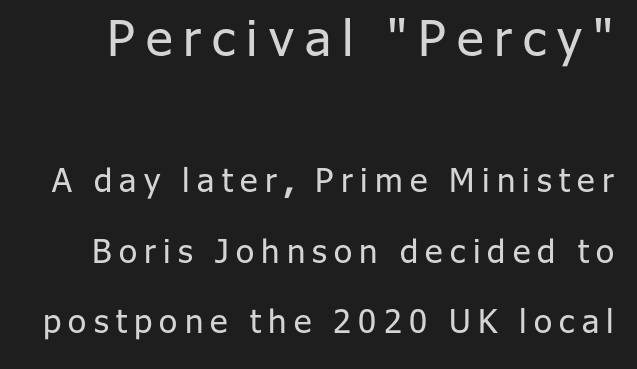
Q: Is the text bold? A: No.
Q: Is the text italic (slanted)? A: No, it is upright.
Q: Is the typeface a serif or a sans-serif typeface? A: Sans-serif.
Q: Is the text underlined? A: No.
Q: Is the spacing between letters normal or unusually wide? A: Unusually wide.
Q: Is the spacing between lines tight, normal or loose? A: Loose.
Q: Which block of text is set in a larger size, the first (top) or the second (bottom)? A: The first (top) one.
Q: Width (condensed, normal, or wide)? A: Normal.
Q: Stroke contrast? A: Low.
Q: x-height? A: Medium.
Q: Monospaced? A: No.
